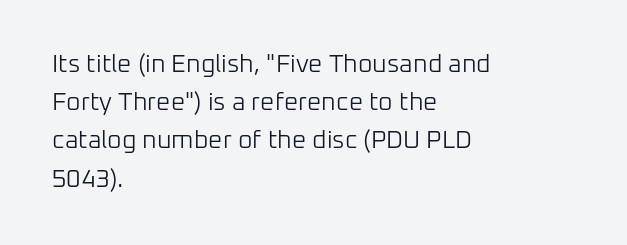
Q: Is the text bold? A: No.
Q: Is the text italic (slanted)? A: No, it is upright.
Q: Is the text underlined? A: No.
Q: How is the paragraph aligned? A: Left-aligned.
Q: Is the spacing between letters normal or unusually wide? A: Normal.
Q: Is the spacing between lines tight, normal or loose? A: Normal.
